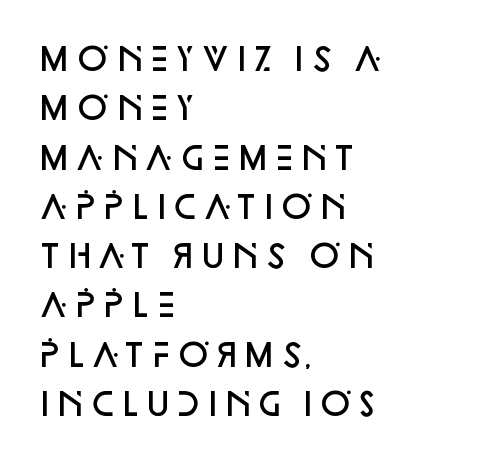
The image shows 31 px semibold sans-serif type, upright; set left-aligned, normal line spacing (1.59x), normal letter spacing, not underlined; low stroke contrast and a large x-height.
